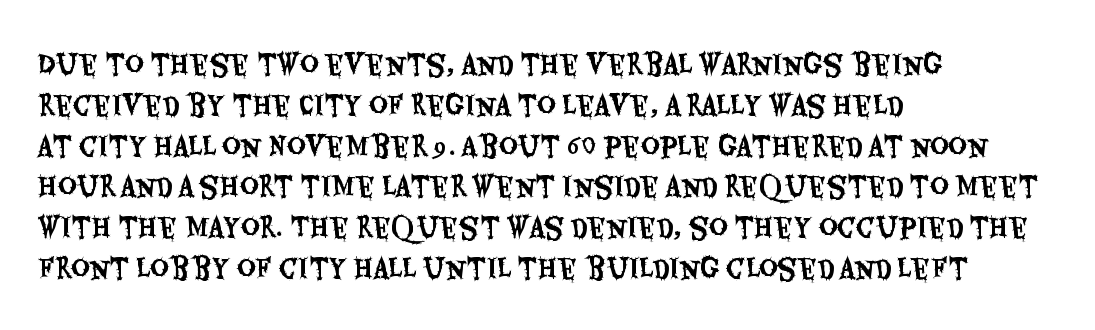
{"italic": "no", "underline": "no", "align": "left", "line_spacing": "normal", "line_spacing_ratio": 1.57, "letter_spacing": "normal", "letter_spacing_em": 0.0, "glyph_px": 26}
